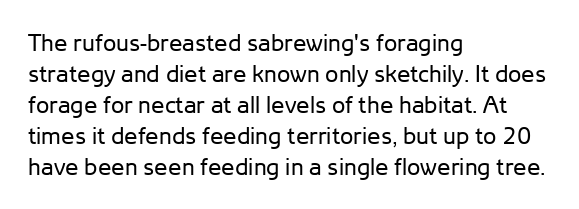
{"italic": "no", "bold": "no", "underline": "no", "align": "left", "line_spacing": "normal", "line_spacing_ratio": 1.29, "letter_spacing": "normal", "letter_spacing_em": 0.0, "glyph_px": 24}
